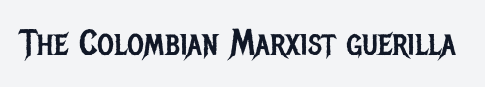
{"serif": "no", "italic": "no", "bold": "no", "weight": "regular", "width": "condensed", "stroke_contrast": "low", "x_height": "large", "monospaced": "no", "underline": "no", "letter_spacing": "normal", "letter_spacing_em": 0.0, "glyph_px": 36}
